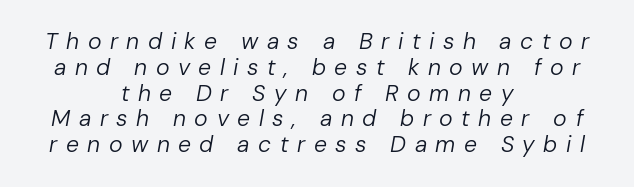
Does the copy run flush right? No — it is centered line by line. The letters are spread apart with noticeably loose tracking. Looking at the ascenders, they clearly lean. The typeface has the unassuming heft of standard copy or less. The lines are packed closely together with very little leading.
